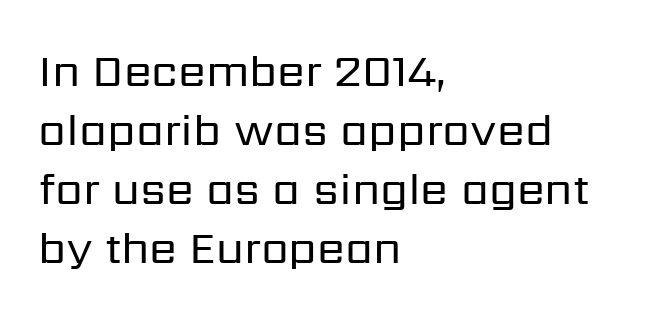
Q: Is the text bold? A: No.
Q: Is the text italic (slanted)? A: No, it is upright.
Q: Is the typeface a serif or a sans-serif typeface? A: Sans-serif.
Q: Is the text underlined? A: No.
Q: How is the paragraph aligned? A: Left-aligned.
Q: Is the spacing between letters normal or unusually wide? A: Normal.
Q: Is the spacing between lines tight, normal or loose? A: Normal.
Q: Width (condensed, normal, or wide)? A: Normal.
Q: Stroke contrast? A: Low.
Q: x-height? A: Medium.
Q: Monospaced? A: No.
